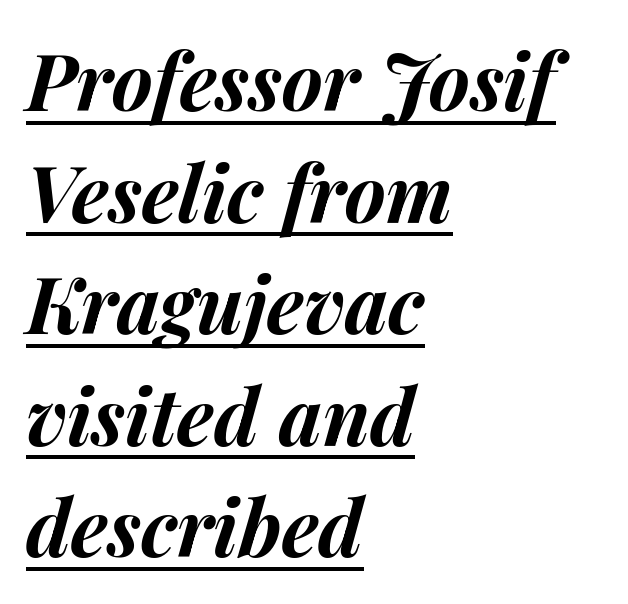
{"italic": "yes", "lean": "right", "slant_degrees": 14, "bold": "yes", "weight": "bold", "width": "normal", "stroke_contrast": "medium", "x_height": "medium", "monospaced": "no", "underline": "yes", "align": "left", "line_spacing": "normal", "line_spacing_ratio": 1.43, "letter_spacing": "normal", "letter_spacing_em": 0.0, "glyph_px": 78}
